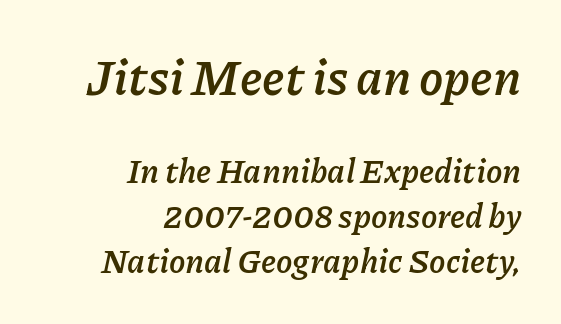
The image shows 49 px semibold type, italic (leaning right); set right-aligned, normal line spacing (1.36x), normal letter spacing, not underlined; the first (top) block is 1.48x larger; low stroke contrast and a medium x-height.
